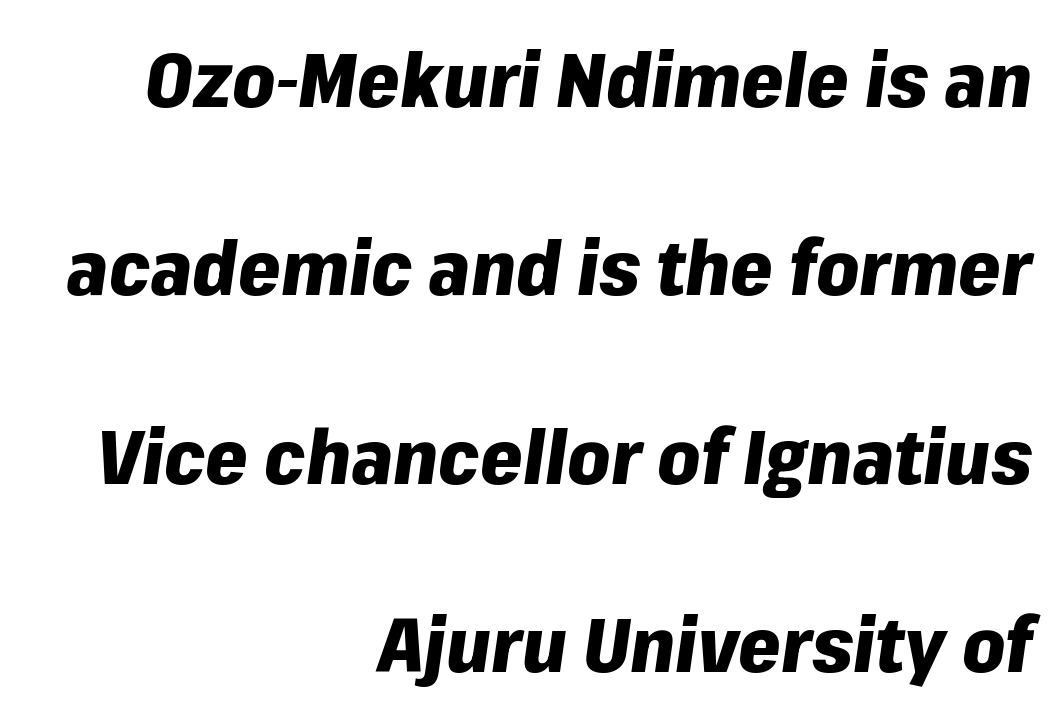
Would a proofreader flag this as italicized? Yes. Descender tails drop into unmarked territory. The leading is generous, giving the passage an open texture. Inter-character spacing is left at the font's built-in metrics. Thick stems and heavy bowls — unmistakably bold.
